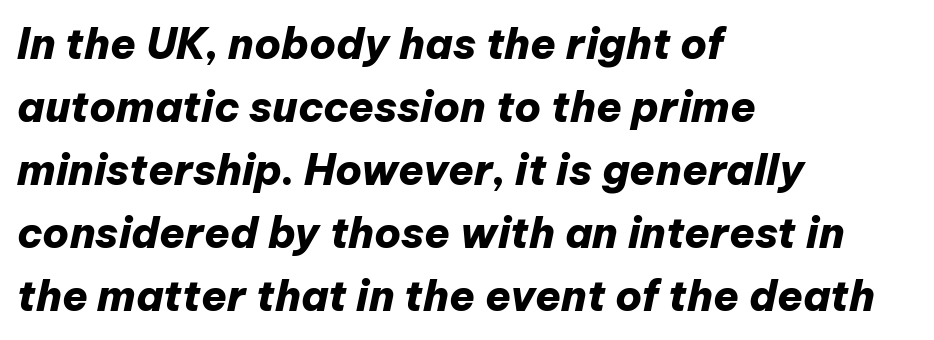
{"italic": "yes", "lean": "right", "slant_degrees": 12, "bold": "yes", "weight": "heavy", "width": "normal", "stroke_contrast": "low", "x_height": "medium", "monospaced": "no", "underline": "no", "align": "left", "line_spacing": "normal", "line_spacing_ratio": 1.5, "letter_spacing": "normal", "letter_spacing_em": 0.0, "glyph_px": 42}
